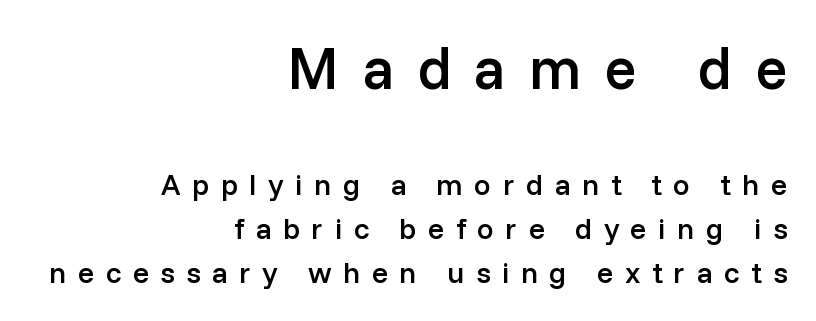
Q: Is the text bold? A: Semi-bold.
Q: Is the text italic (slanted)? A: No, it is upright.
Q: Is the typeface a serif or a sans-serif typeface? A: Sans-serif.
Q: Is the text underlined? A: No.
Q: How is the paragraph aligned? A: Right-aligned.
Q: Is the spacing between letters normal or unusually wide? A: Unusually wide.
Q: Is the spacing between lines tight, normal or loose? A: Normal.
Q: Which block of text is set in a larger size, the first (top) or the second (bottom)? A: The first (top) one.
Q: Width (condensed, normal, or wide)? A: Normal.
Q: Stroke contrast? A: Low.
Q: x-height? A: Medium.
Q: Monospaced? A: No.
